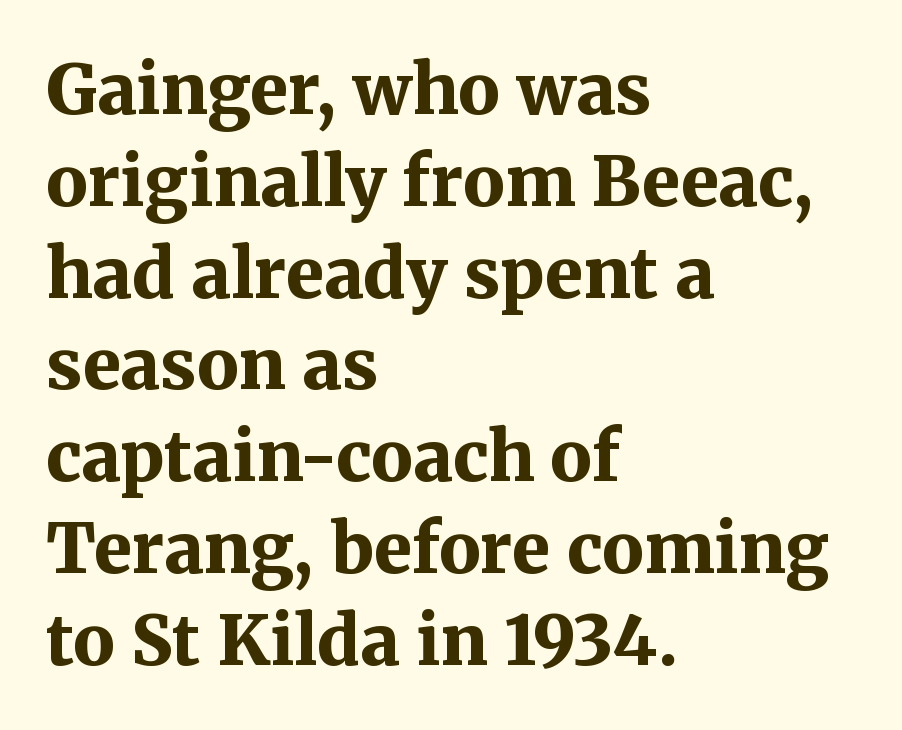
Q: Is the text bold? A: Yes.
Q: Is the text italic (slanted)? A: No, it is upright.
Q: Is the typeface a serif or a sans-serif typeface? A: Serif.
Q: Is the text underlined? A: No.
Q: How is the paragraph aligned? A: Left-aligned.
Q: Is the spacing between letters normal or unusually wide? A: Normal.
Q: Is the spacing between lines tight, normal or loose? A: Normal.
Q: Width (condensed, normal, or wide)? A: Normal.
Q: Stroke contrast? A: Medium.
Q: x-height? A: Medium.
Q: Monospaced? A: No.
